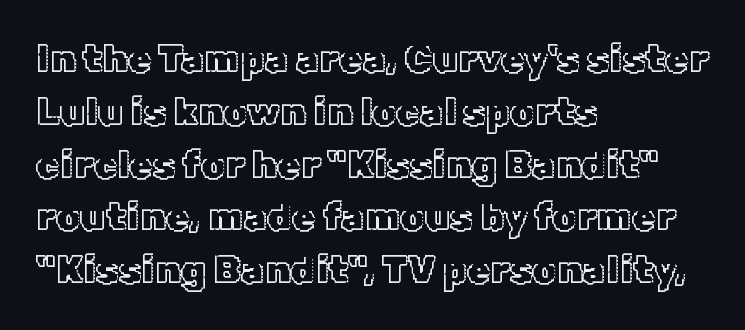
Q: Is the text italic (slanted)? A: No, it is upright.
Q: Is the text underlined? A: No.
Q: How is the paragraph aligned? A: Left-aligned.
Q: Is the spacing between letters normal or unusually wide? A: Normal.
Q: Is the spacing between lines tight, normal or loose? A: Normal.
Q: Width (condensed, normal, or wide)? A: Normal.
Q: x-height? A: Medium.
Q: Monospaced? A: No.
